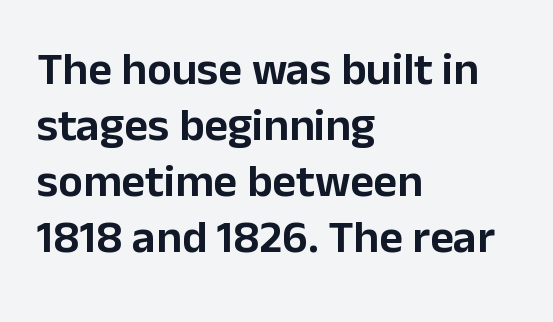
Proportional: the letters do not fall into vertical columns. The words here are not underlined. Italic? Not at all — the glyphs are vertical. The glyphs in this specimen are sans serif. Standard letterfit; no display-style spreading of the glyphs.
